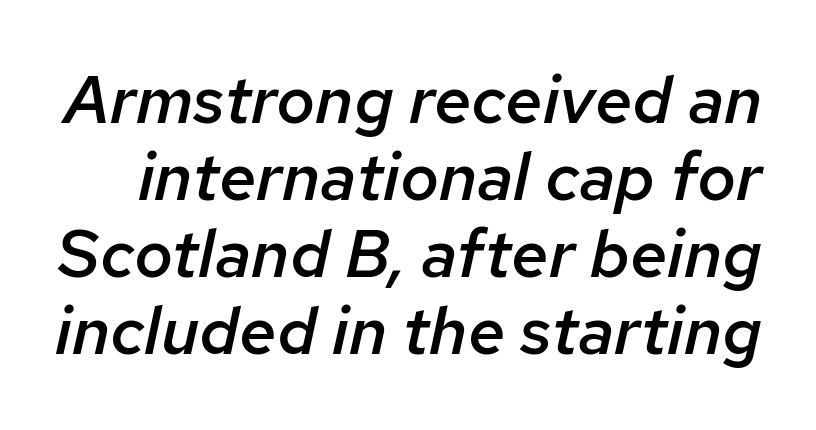
Q: Is the text bold? A: Semi-bold.
Q: Is the text italic (slanted)? A: Yes, it leans right by about 12 degrees.
Q: Is the text underlined? A: No.
Q: Is the spacing between letters normal or unusually wide? A: Normal.
Q: Is the spacing between lines tight, normal or loose? A: Tight.
Q: Width (condensed, normal, or wide)? A: Normal.
Q: Stroke contrast? A: Low.
Q: x-height? A: Medium.
Q: Monospaced? A: No.
